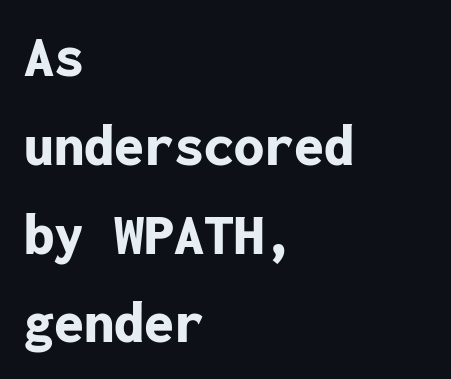
The image shows 60 px bold sans-serif type, upright, monospaced; set left-aligned, normal line spacing (1.48x), normal letter spacing, not underlined; low stroke contrast and a medium x-height.
